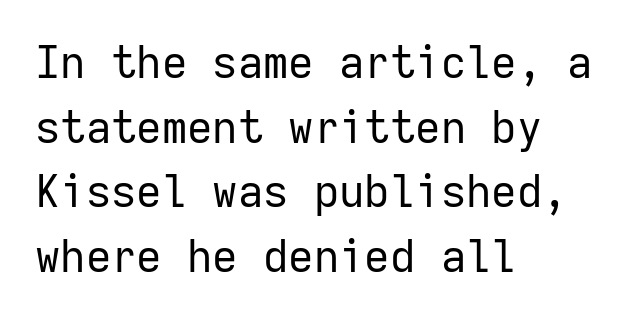
Q: Is the text bold? A: No.
Q: Is the text italic (slanted)? A: No, it is upright.
Q: Is the typeface a serif or a sans-serif typeface? A: Sans-serif.
Q: Is the text underlined? A: No.
Q: How is the paragraph aligned? A: Left-aligned.
Q: Is the spacing between letters normal or unusually wide? A: Normal.
Q: Is the spacing between lines tight, normal or loose? A: Normal.
Q: Width (condensed, normal, or wide)? A: Normal.
Q: Stroke contrast? A: Low.
Q: x-height? A: Medium.
Q: Monospaced? A: Yes.
